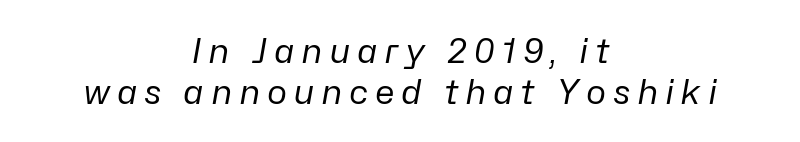
Weight: not bold — regular or lighter. You could not count columns in this text — the font is proportionally spaced. Looking at the ascenders, they clearly lean. These lines are centered, leaving both edges ragged.
